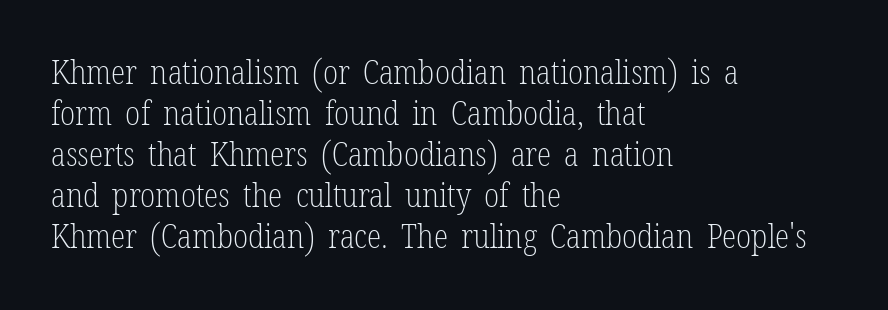
Q: Is the text bold? A: No.
Q: Is the text italic (slanted)? A: No, it is upright.
Q: Is the typeface a serif or a sans-serif typeface? A: Serif.
Q: Is the text underlined? A: No.
Q: How is the paragraph aligned? A: Left-aligned.
Q: Is the spacing between letters normal or unusually wide? A: Normal.
Q: Width (condensed, normal, or wide)? A: Condensed.
Q: Stroke contrast? A: Low.
Q: x-height? A: Medium.
Q: Monospaced? A: No.
